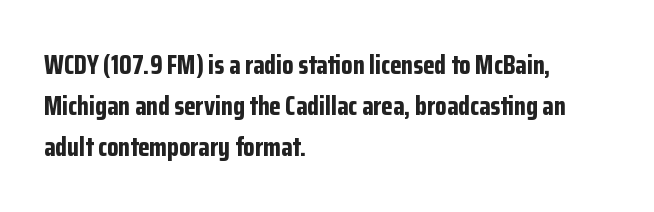
The image shows 26 px bold type, upright; set left-aligned, normal line spacing (1.57x), normal letter spacing, not underlined.
